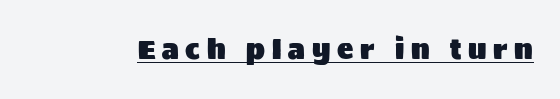
The glyphs are accompanied by a horizontal stroke just below them. Italic? Not at all — the glyphs are vertical. In terms of letterspacing, this is a distinctly airy, spread setting.
